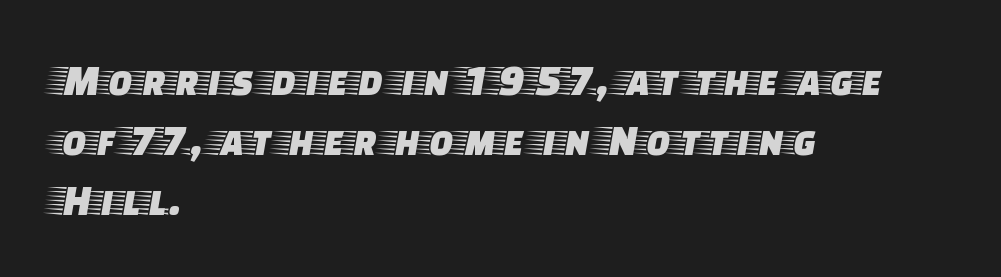
Proportional: the letters do not fall into vertical columns. A normal amount of white space separates one row of letters from the next. Are there feet on the stems? There are — it's a serif. The gap between lines stays unmarked.
